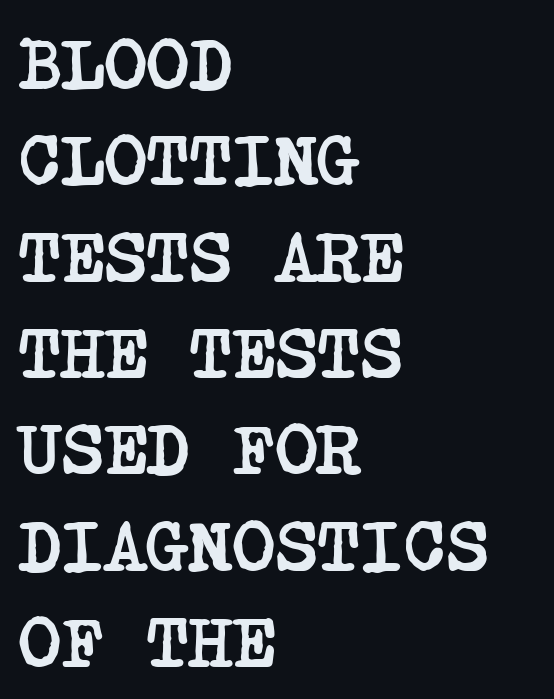
Q: Is the text bold? A: Yes.
Q: Is the typeface a serif or a sans-serif typeface? A: Serif.
Q: Is the text underlined? A: No.
Q: How is the paragraph aligned? A: Left-aligned.
Q: Is the spacing between letters normal or unusually wide? A: Normal.
Q: Is the spacing between lines tight, normal or loose? A: Normal.
Q: Width (condensed, normal, or wide)? A: Condensed.
Q: Stroke contrast? A: Low.
Q: x-height? A: Large.
